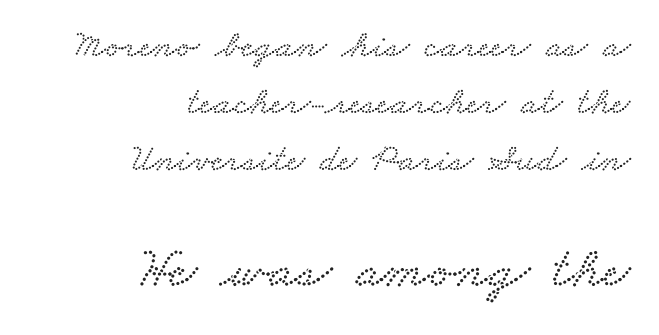
Q: Is the typeface a serif or a sans-serif typeface? A: Serif.
Q: Is the text underlined? A: No.
Q: How is the paragraph aligned? A: Right-aligned.
Q: Is the spacing between letters normal or unusually wide? A: Normal.
Q: Is the spacing between lines tight, normal or loose? A: Normal.
Q: Which block of text is set in a larger size, the first (top) or the second (bottom)? A: The second (bottom) one.
Q: Width (condensed, normal, or wide)? A: Wide.
Q: Stroke contrast? A: Low.
Q: x-height? A: Small.
Q: Monospaced? A: No.
